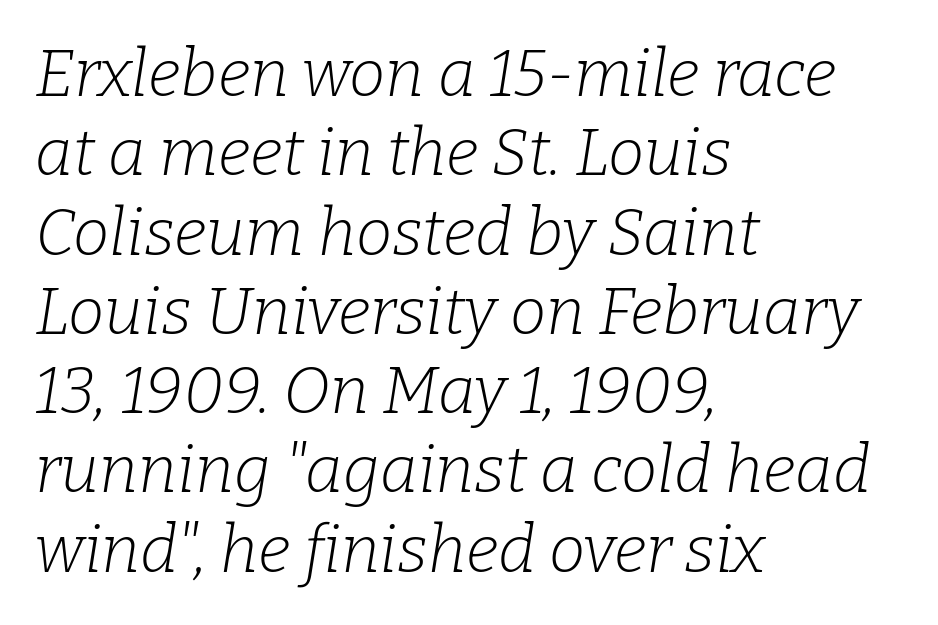
{"serif": "yes", "italic": "yes", "lean": "right", "slant_degrees": 9, "bold": "no", "weight": "light", "width": "normal", "stroke_contrast": "low", "x_height": "medium", "monospaced": "no", "underline": "no", "align": "left", "line_spacing_ratio": 1.22, "letter_spacing": "normal", "letter_spacing_em": 0.0, "glyph_px": 65}
